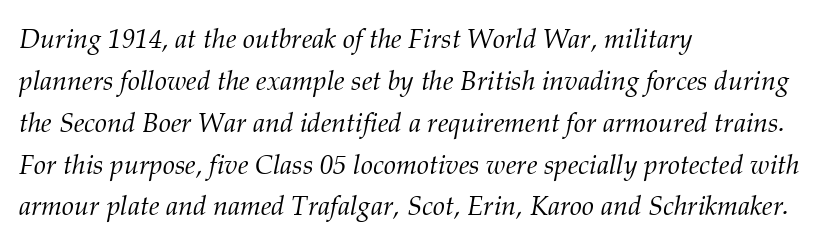
Q: Is the text bold? A: No.
Q: Is the text italic (slanted)? A: Yes, it leans right by about 12 degrees.
Q: Is the text underlined? A: No.
Q: How is the paragraph aligned? A: Left-aligned.
Q: Is the spacing between letters normal or unusually wide? A: Normal.
Q: Is the spacing between lines tight, normal or loose? A: Normal.
